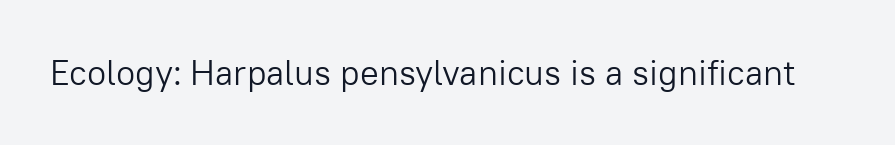
The image shows 35 px light sans-serif type, upright; set normal letter spacing, not underlined; low stroke contrast and a medium x-height.
